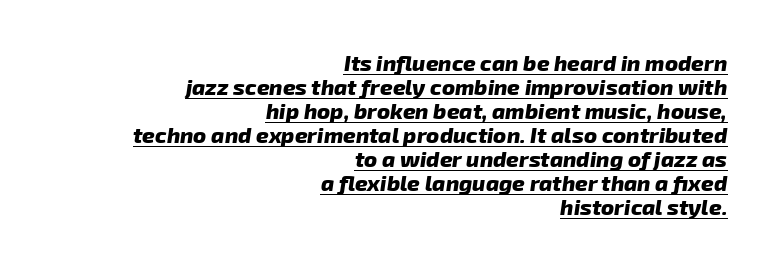
Q: Is the text bold? A: Yes.
Q: Is the text underlined? A: Yes.
Q: How is the paragraph aligned? A: Right-aligned.
Q: Is the spacing between letters normal or unusually wide? A: Normal.
Q: Is the spacing between lines tight, normal or loose? A: Tight.
